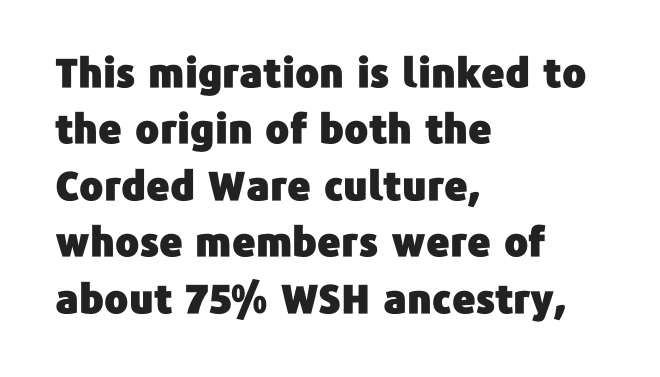
Q: Is the text italic (slanted)? A: No, it is upright.
Q: Is the typeface a serif or a sans-serif typeface? A: Sans-serif.
Q: Is the text underlined? A: No.
Q: How is the paragraph aligned? A: Left-aligned.
Q: Is the spacing between letters normal or unusually wide? A: Normal.
Q: Is the spacing between lines tight, normal or loose? A: Normal.
Q: Width (condensed, normal, or wide)? A: Normal.
Q: Stroke contrast? A: Low.
Q: x-height? A: Medium.
Q: Monospaced? A: No.
